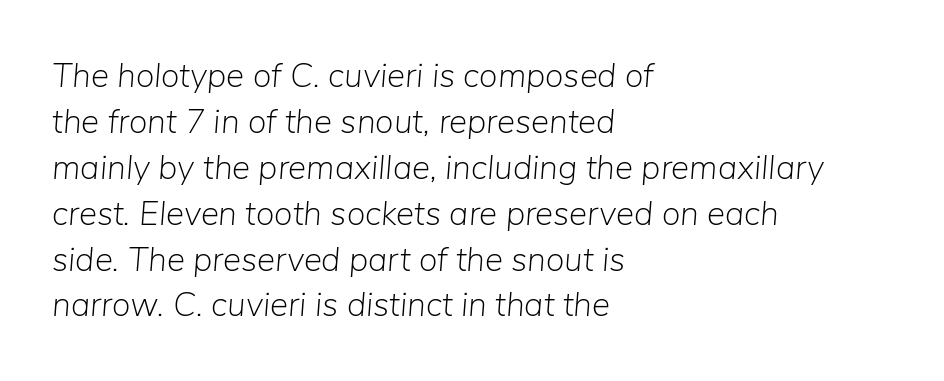
Q: Is the text bold? A: No.
Q: Is the text italic (slanted)? A: Yes, it leans right by about 5 degrees.
Q: Is the text underlined? A: No.
Q: How is the paragraph aligned? A: Left-aligned.
Q: Is the spacing between letters normal or unusually wide? A: Normal.
Q: Is the spacing between lines tight, normal or loose? A: Normal.
Q: Width (condensed, normal, or wide)? A: Normal.
Q: Stroke contrast? A: Low.
Q: x-height? A: Medium.
Q: Monospaced? A: No.
